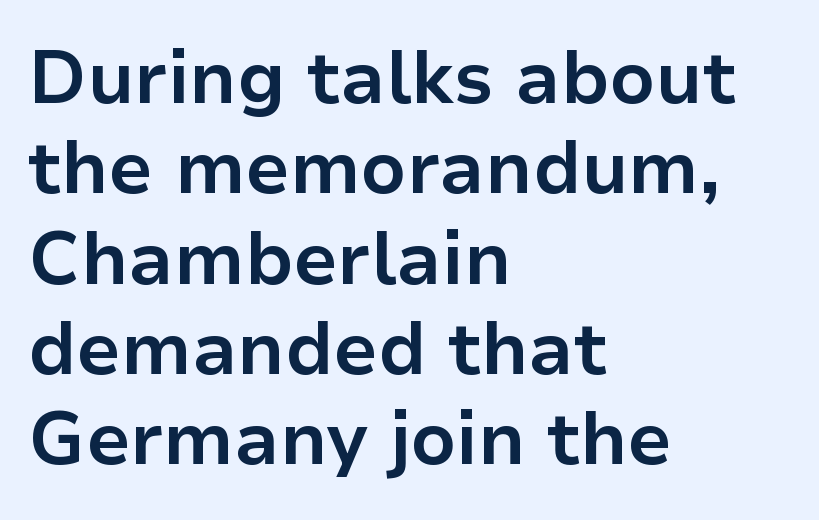
{"serif": "no", "italic": "no", "bold": "yes", "weight": "bold", "width": "normal", "stroke_contrast": "low", "x_height": "medium", "monospaced": "no", "underline": "no", "align": "left", "line_spacing_ratio": 1.22, "letter_spacing": "normal", "letter_spacing_em": 0.0, "glyph_px": 74}
